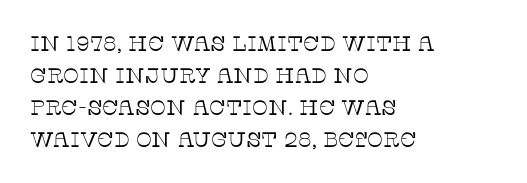
Is the block centered? No — it sits flush against the left margin. Honestly, the row spacing looks completely unremarkable. Check under the words: just untouched page. Ascenders rise straight up at ninety degrees. Nobody touched the tracking dial on this one.
